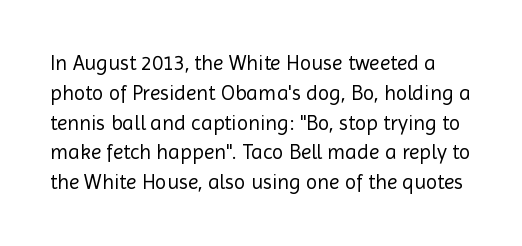
The image shows 21 px text type, upright; set normal line spacing (1.42x), normal letter spacing, not underlined.
